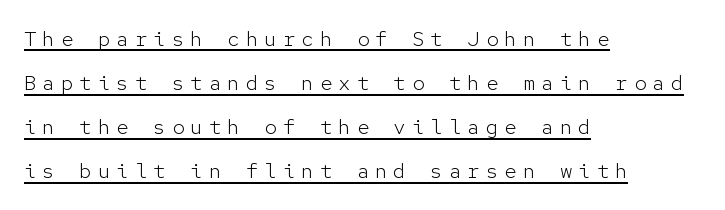
Q: Is the text bold? A: No.
Q: Is the text italic (slanted)? A: No, it is upright.
Q: Is the text underlined? A: Yes.
Q: How is the paragraph aligned? A: Left-aligned.
Q: Is the spacing between letters normal or unusually wide? A: Unusually wide.
Q: Is the spacing between lines tight, normal or loose? A: Loose.
